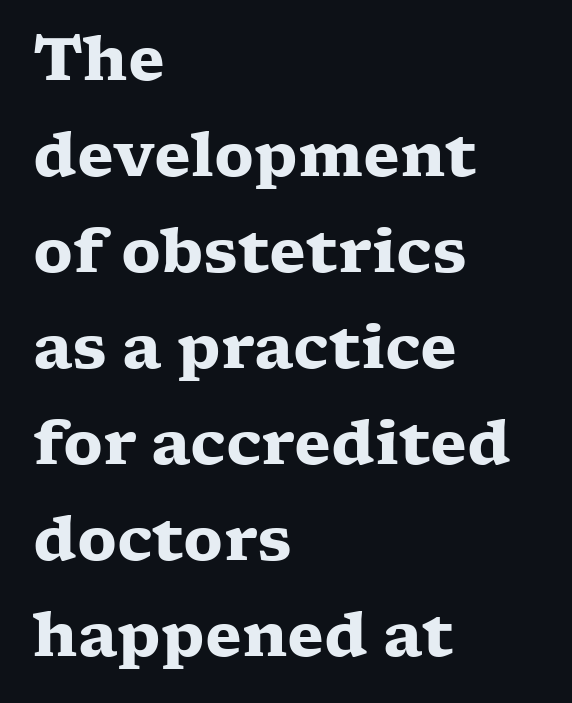
Q: Is the text bold? A: Yes.
Q: Is the text italic (slanted)? A: No, it is upright.
Q: Is the typeface a serif or a sans-serif typeface? A: Serif.
Q: Is the text underlined? A: No.
Q: How is the paragraph aligned? A: Left-aligned.
Q: Is the spacing between letters normal or unusually wide? A: Normal.
Q: Is the spacing between lines tight, normal or loose? A: Normal.
Q: Width (condensed, normal, or wide)? A: Wide.
Q: Stroke contrast? A: Low.
Q: x-height? A: Medium.
Q: Monospaced? A: No.
